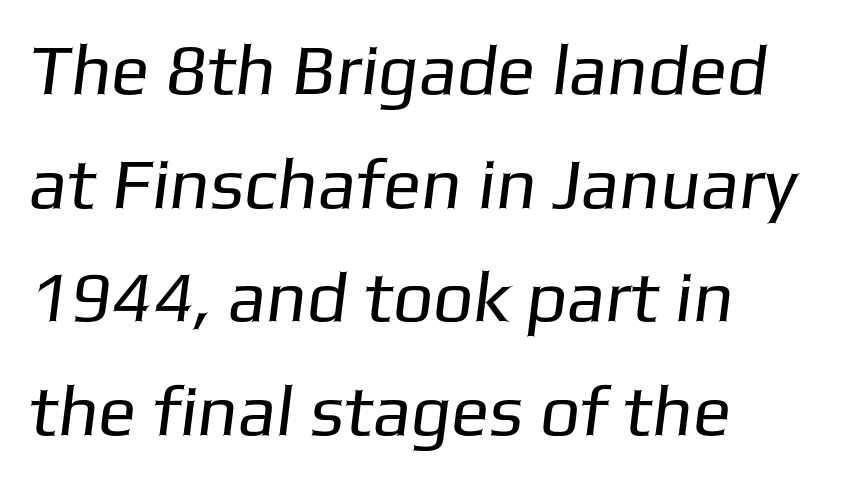
The image shows 71 px regular-weight sans-serif type; set left-aligned, normal line spacing (1.6x), normal letter spacing, not underlined; low stroke contrast and a medium x-height.
